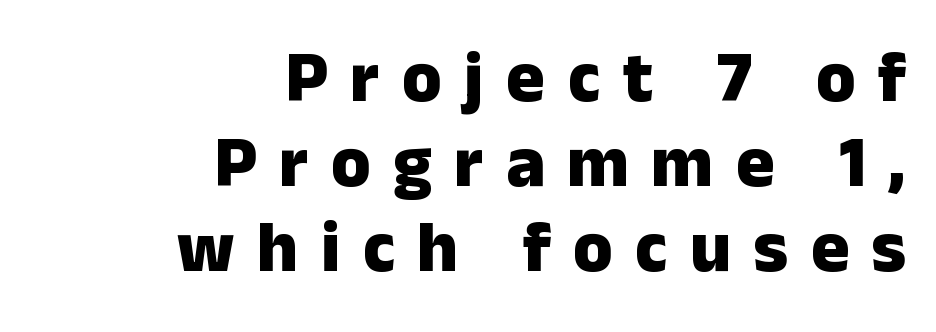
{"serif": "no", "italic": "no", "bold": "yes", "weight": "heavy", "width": "normal", "stroke_contrast": "low", "x_height": "medium", "monospaced": "no", "underline": "no", "align": "right", "line_spacing_ratio": 1.18, "letter_spacing": "wide", "letter_spacing_em": 0.31, "glyph_px": 72}
